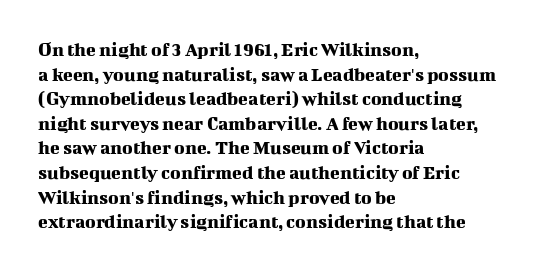
Here the glyphs are tracked normally, forming tight word shapes. The baseline area is clear. Ascenders rise straight up at ninety degrees. These lines stack with their left ends in a neat column.
